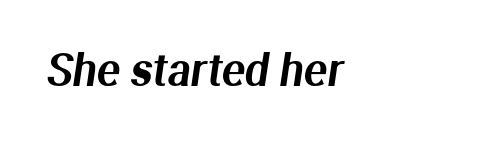
Q: Is the typeface a serif or a sans-serif typeface? A: Sans-serif.
Q: Is the text underlined? A: No.
Q: How is the paragraph aligned? A: Left-aligned.
Q: Is the spacing between letters normal or unusually wide? A: Normal.
Q: Width (condensed, normal, or wide)? A: Normal.
Q: Stroke contrast? A: Medium.
Q: x-height? A: Medium.
Q: Monospaced? A: No.
